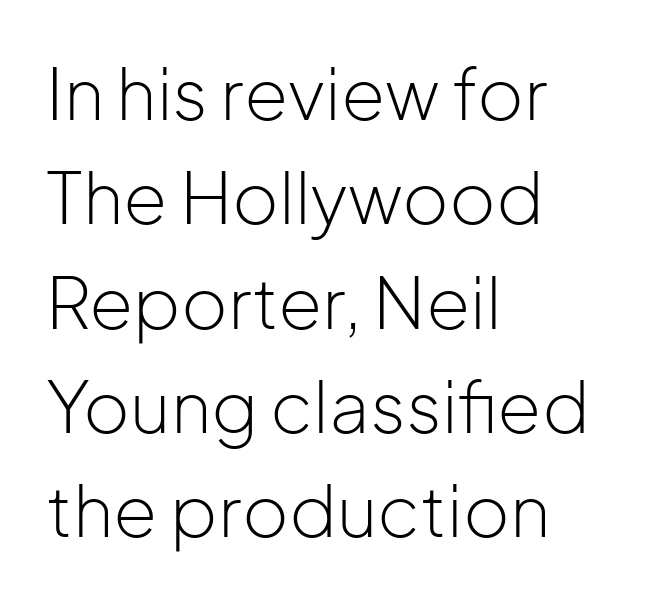
Q: Is the text bold? A: No.
Q: Is the text italic (slanted)? A: No, it is upright.
Q: Is the typeface a serif or a sans-serif typeface? A: Sans-serif.
Q: Is the text underlined? A: No.
Q: How is the paragraph aligned? A: Left-aligned.
Q: Is the spacing between letters normal or unusually wide? A: Normal.
Q: Is the spacing between lines tight, normal or loose? A: Normal.
Q: Width (condensed, normal, or wide)? A: Normal.
Q: Stroke contrast? A: Low.
Q: x-height? A: Medium.
Q: Monospaced? A: No.
